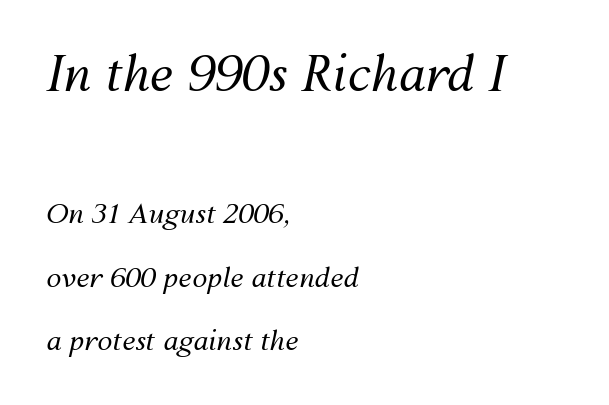
{"italic": "yes", "lean": "right", "slant_degrees": 12, "bold": "no", "weight": "regular", "width": "normal", "stroke_contrast": "medium", "x_height": "medium", "monospaced": "no", "underline": "no", "align": "left", "line_spacing": "loose", "line_spacing_ratio": 2.35, "letter_spacing": "normal", "letter_spacing_em": 0.0, "larger_block": "first", "size_ratio": 1.78, "glyph_px": 48}
